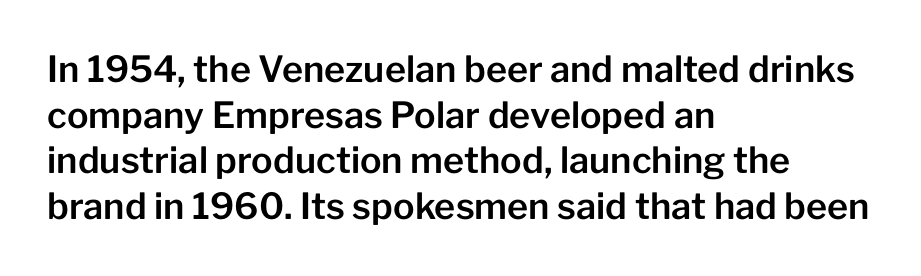
{"serif": "no", "italic": "no", "width": "normal", "stroke_contrast": "low", "x_height": "medium", "monospaced": "no", "underline": "no", "align": "left", "line_spacing": "normal", "line_spacing_ratio": 1.27, "letter_spacing": "normal", "letter_spacing_em": 0.0, "glyph_px": 36}
